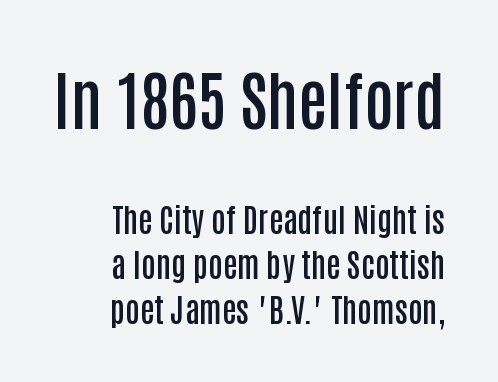
{"serif": "no", "italic": "no", "bold": "semi", "weight": "semibold", "width": "condensed", "stroke_contrast": "low", "x_height": "large", "monospaced": "no", "underline": "no", "line_spacing": "normal", "line_spacing_ratio": 1.41, "letter_spacing": "normal", "letter_spacing_em": 0.0, "larger_block": "first", "size_ratio": 2.03, "glyph_px": 65}
